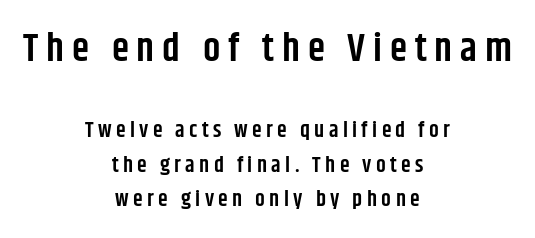
The image shows 39 px semibold, condensed sans-serif type, upright; set centered, normal line spacing (1.58x), unusually wide letter spacing (+0.2 em), not underlined; the first (top) block is 1.77x larger; low stroke contrast and a large x-height.
